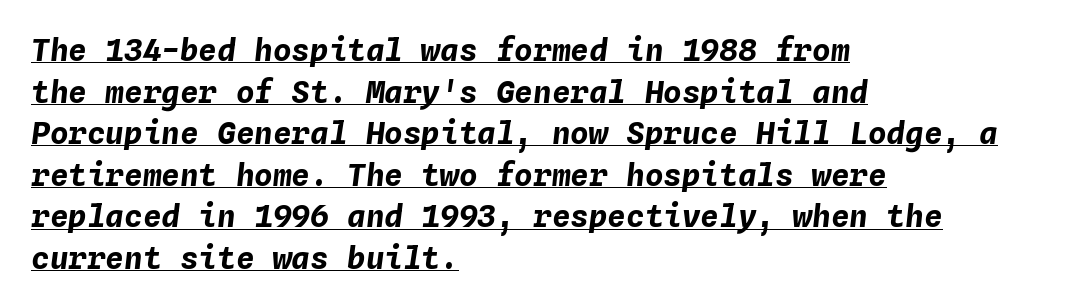
The image shows 31 px bold type, italic (leaning right), monospaced; set left-aligned, normal line spacing (1.34x), normal letter spacing, underlined; low stroke contrast and a medium x-height.
